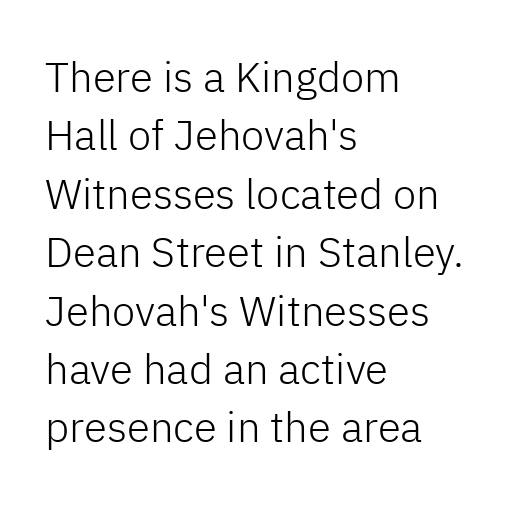
{"serif": "no", "italic": "no", "bold": "no", "weight": "light", "width": "normal", "stroke_contrast": "low", "x_height": "medium", "monospaced": "no", "underline": "no", "align": "left", "line_spacing": "normal", "line_spacing_ratio": 1.39, "letter_spacing": "normal", "letter_spacing_em": 0.0, "glyph_px": 42}
